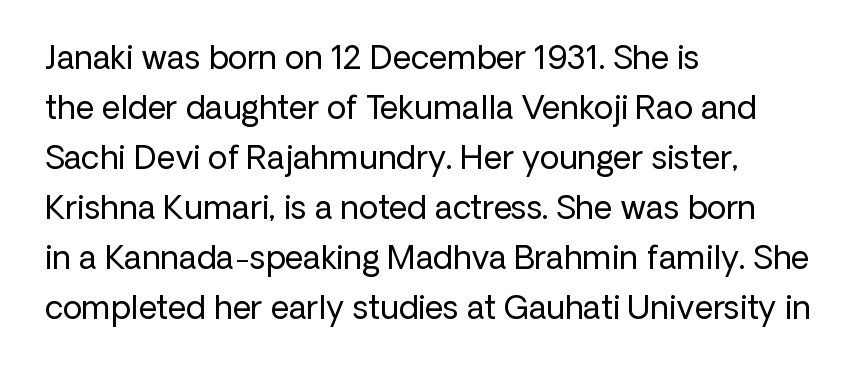
Spacing verdict: proportional, widths tailored to each character. Posture: upright roman. Each word holds together tightly as a unit, with standard inter-letter gaps. Decoration check: the copy has no underline. The typesetting does not lean heavy: it is not bold. The text was rendered using a sans face with plain stroke endings.
